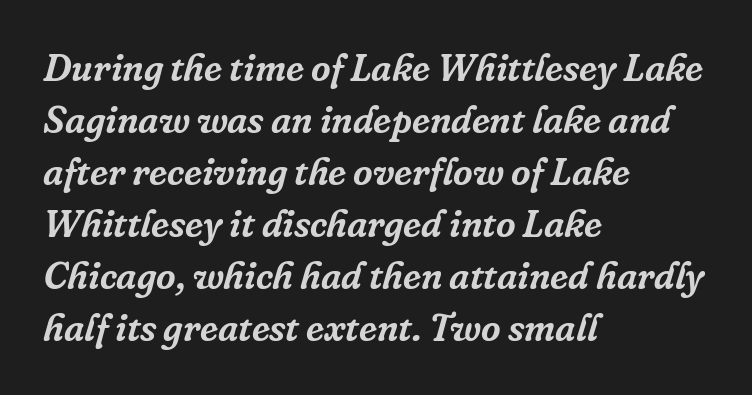
Q: Is the text italic (slanted)? A: Yes, it leans right by about 16 degrees.
Q: Is the typeface a serif or a sans-serif typeface? A: Serif.
Q: Is the text underlined? A: No.
Q: How is the paragraph aligned? A: Left-aligned.
Q: Is the spacing between letters normal or unusually wide? A: Normal.
Q: Is the spacing between lines tight, normal or loose? A: Normal.
Q: Width (condensed, normal, or wide)? A: Normal.
Q: Stroke contrast? A: Low.
Q: x-height? A: Medium.
Q: Monospaced? A: No.
